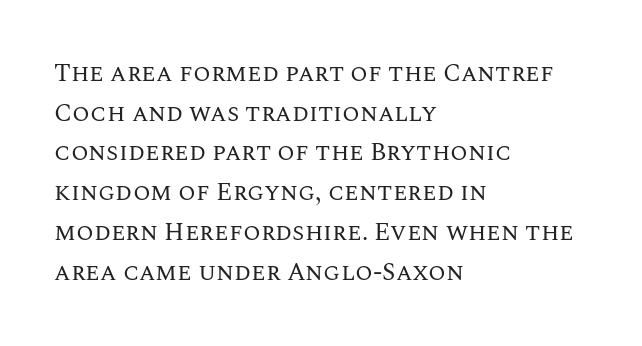
The image shows 25 px text type, upright; set left-aligned, normal line spacing (1.59x), normal letter spacing, not underlined.
